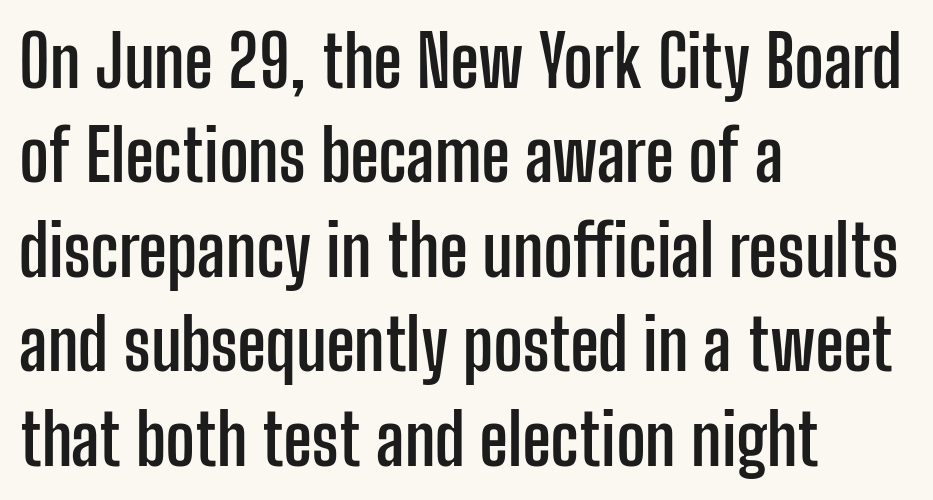
Strokes here are thick enough to call this a true bold. These lines are set flush left with a ragged right edge. Summary of vertical rhythm: regular, with standard interline spacing. Type without underlining. The face used here is proportionally spaced, like ordinary book or web type.
